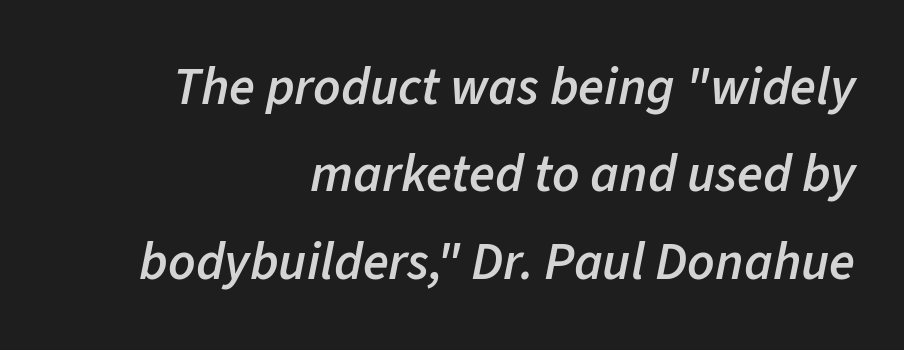
The image shows 53 px semibold type, italic (leaning right); set right-aligned, normal line spacing (1.65x), normal letter spacing, not underlined; low stroke contrast and a medium x-height.
